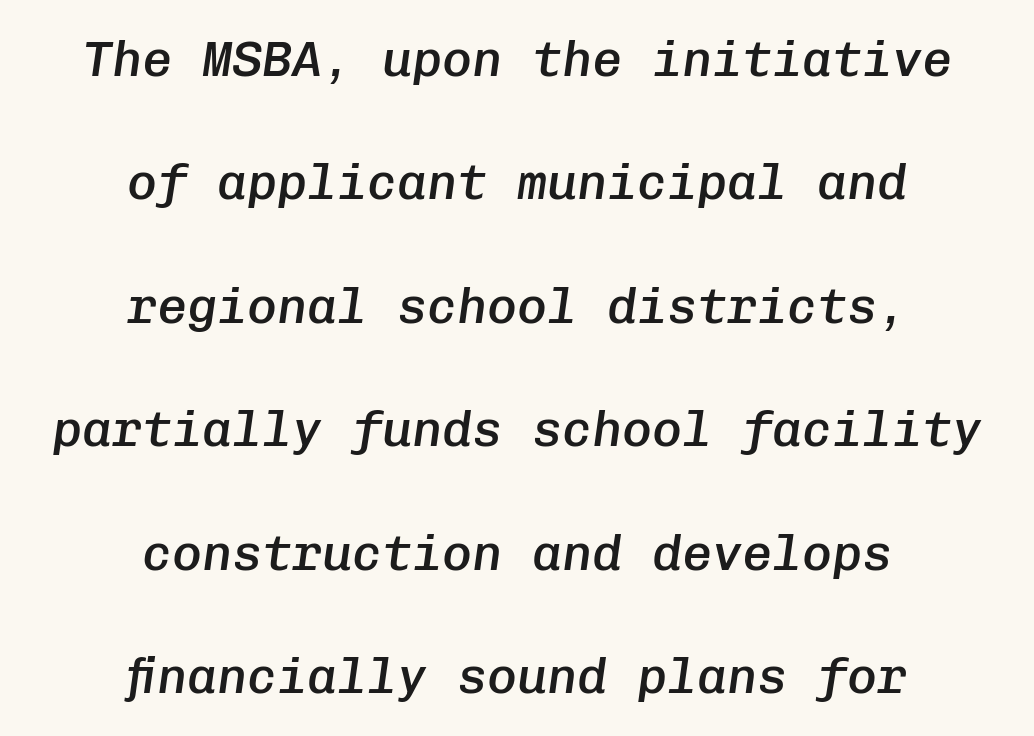
The image shows 50 px semibold type, italic (leaning right), monospaced; set centered, loose line spacing (2.47x), normal letter spacing, not underlined; low stroke contrast and a medium x-height.
